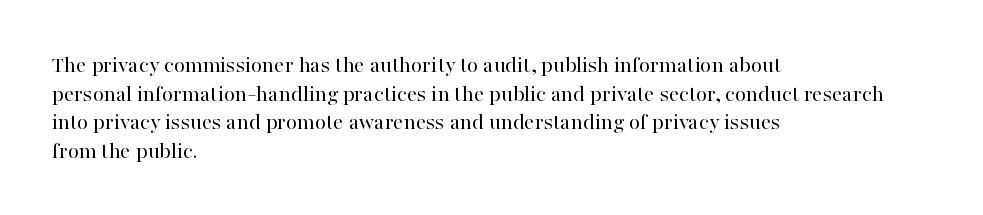
The image shows 23 px text type, upright; set left-aligned, line spacing 1.24x, normal letter spacing, not underlined.
